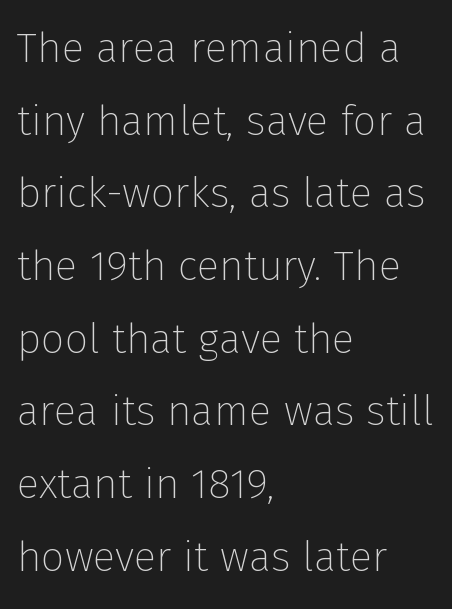
Italic? Not at all — the glyphs are vertical. The typesetting does not lean heavy: it is not bold. Descender tails drop into unmarked territory. The passage shown is typed in a proportional face where columns would drift. The paragraph shown leans on its left margin.
